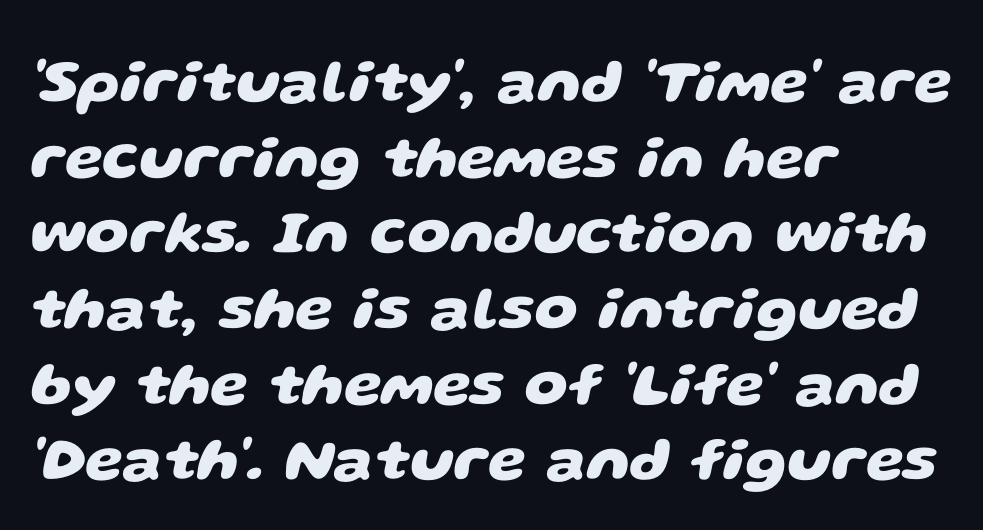
{"serif": "no", "bold": "yes", "weight": "heavy", "width": "wide", "stroke_contrast": "low", "x_height": "large", "monospaced": "no", "underline": "no", "align": "left", "line_spacing_ratio": 1.24, "letter_spacing": "normal", "letter_spacing_em": 0.0, "glyph_px": 61}
